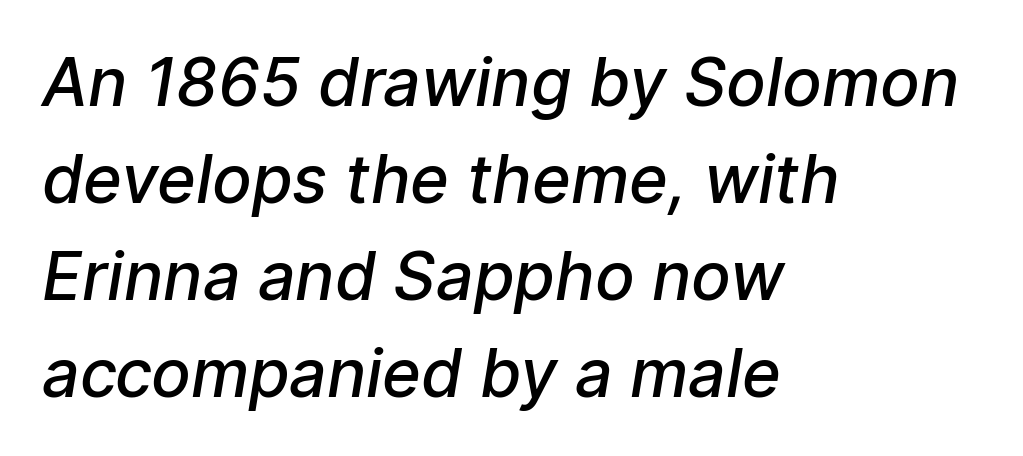
Decoration check: the copy has no underline. These lines are rendered in a variable-pitch font. The rendering uses a moderate line-height, typical for paragraphs. The rendering anchors every line to the left-hand side. The type is set solid horizontally, with unmodified tracking. These lines are composed in type without serifs.
